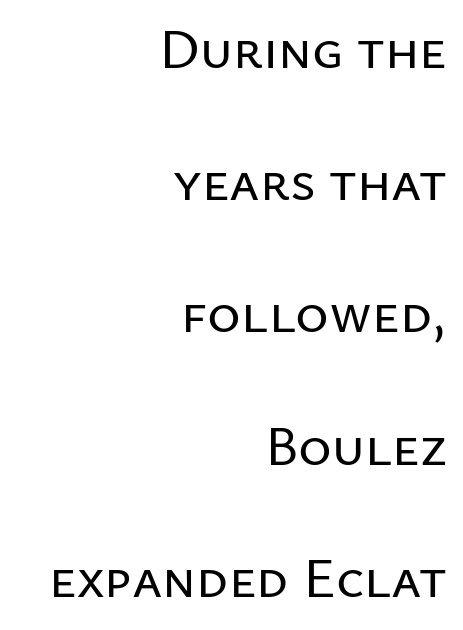
Q: Is the text italic (slanted)? A: No, it is upright.
Q: Is the typeface a serif or a sans-serif typeface? A: Sans-serif.
Q: Is the text underlined? A: No.
Q: How is the paragraph aligned? A: Right-aligned.
Q: Is the spacing between letters normal or unusually wide? A: Normal.
Q: Is the spacing between lines tight, normal or loose? A: Loose.
Q: Width (condensed, normal, or wide)? A: Normal.
Q: Stroke contrast? A: Low.
Q: x-height? A: Medium.
Q: Monospaced? A: No.
